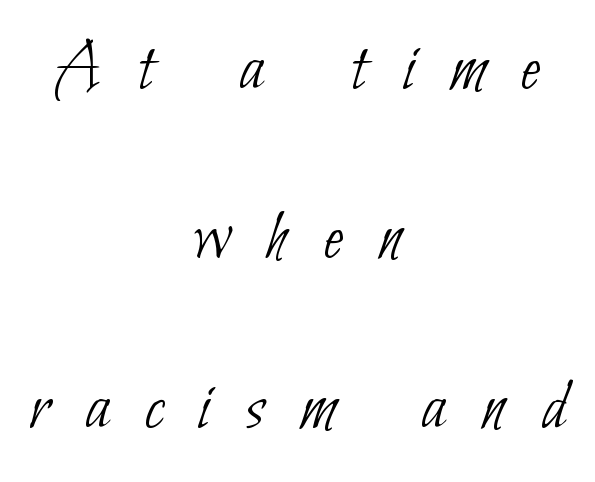
{"serif": "no", "bold": "no", "weight": "thin", "width": "condensed", "stroke_contrast": "low", "x_height": "small", "monospaced": "no", "underline": "no", "align": "center", "line_spacing": "loose", "line_spacing_ratio": 2.32, "letter_spacing": "wide", "letter_spacing_em": 0.49, "glyph_px": 73}
